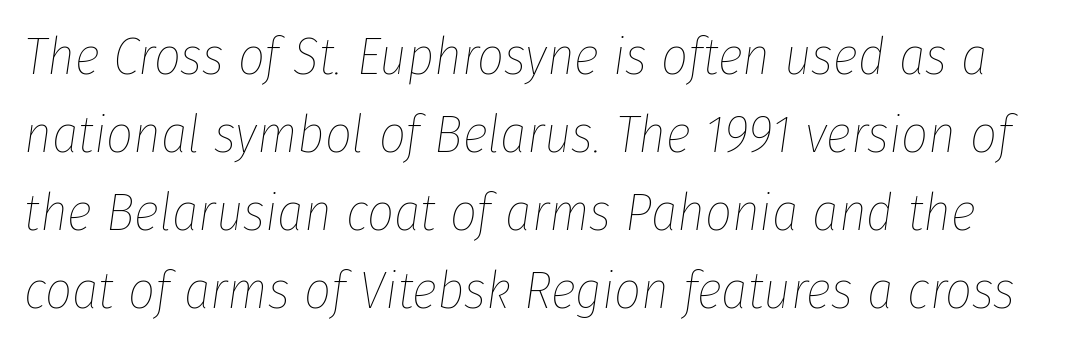
The letters look calm and open, with moderate or lighter stems. Type without underlining. This sample uses an oblique cut, with every glyph tilted off the vertical. A typesetter would call this leading conventional body-copy spacing. The letters sit at their default tracking, neither squeezed nor spread.
